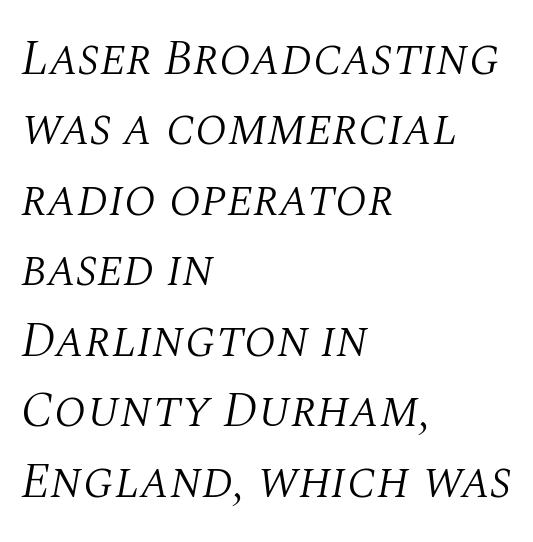
{"serif": "yes", "italic": "yes", "lean": "right", "slant_degrees": 10, "bold": "no", "weight": "light", "width": "normal", "stroke_contrast": "medium", "x_height": "large", "monospaced": "no", "underline": "no", "align": "left", "line_spacing": "normal", "line_spacing_ratio": 1.41, "letter_spacing": "normal", "letter_spacing_em": 0.0, "glyph_px": 50}
